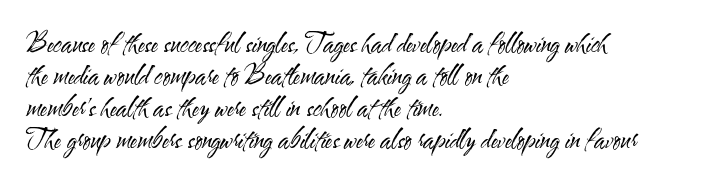
The image shows 26 px text type; set left-aligned, line spacing 1.23x, normal letter spacing, not underlined.
